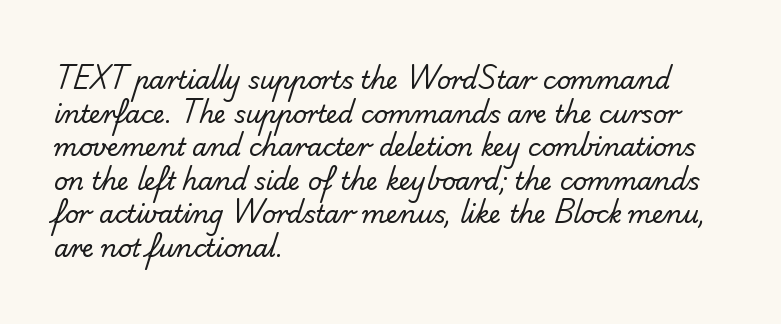
{"bold": "no", "underline": "no", "align": "left", "line_spacing": "normal", "line_spacing_ratio": 1.4, "letter_spacing": "normal", "letter_spacing_em": 0.0, "glyph_px": 24}
